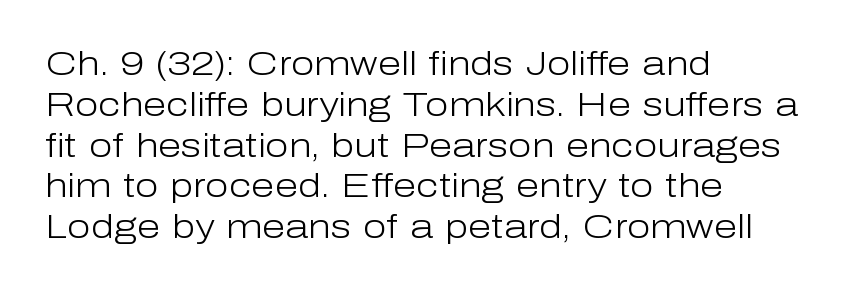
Q: Is the text bold? A: No.
Q: Is the text italic (slanted)? A: No, it is upright.
Q: Is the typeface a serif or a sans-serif typeface? A: Sans-serif.
Q: Is the text underlined? A: No.
Q: How is the paragraph aligned? A: Left-aligned.
Q: Is the spacing between letters normal or unusually wide? A: Normal.
Q: Width (condensed, normal, or wide)? A: Normal.
Q: Stroke contrast? A: Low.
Q: x-height? A: Medium.
Q: Monospaced? A: No.
